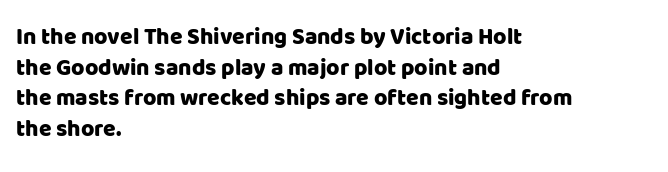
The image shows 23 px text type, upright; set left-aligned, normal line spacing (1.33x), normal letter spacing, not underlined.
